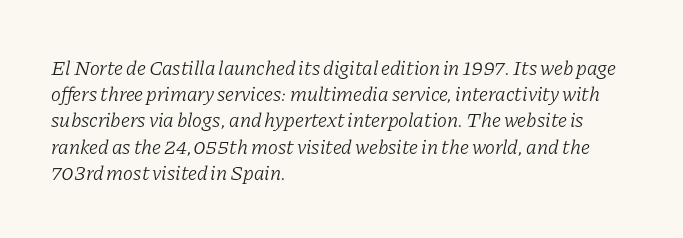
The foot of each line stays bare and open. Compared with a typical body face, this is equally light or lighter still. Designer's note — italics engaged. Tracking here is standard; glyphs follow each other at the usual distance. Notice how descenders clear the ascenders below comfortably — that's standard leading. All the whitespace from short lines collects on the right.
